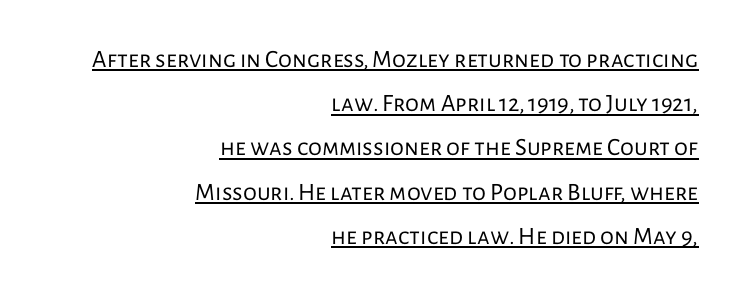
{"italic": "no", "bold": "no", "underline": "yes", "align": "right", "line_spacing_ratio": 1.77, "letter_spacing": "normal", "letter_spacing_em": 0.0, "glyph_px": 25}
